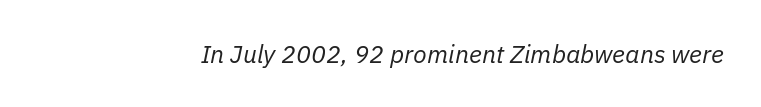
{"italic": "yes", "lean": "right", "slant_degrees": 11, "bold": "no", "underline": "no", "letter_spacing": "normal", "letter_spacing_em": 0.0, "glyph_px": 25}
